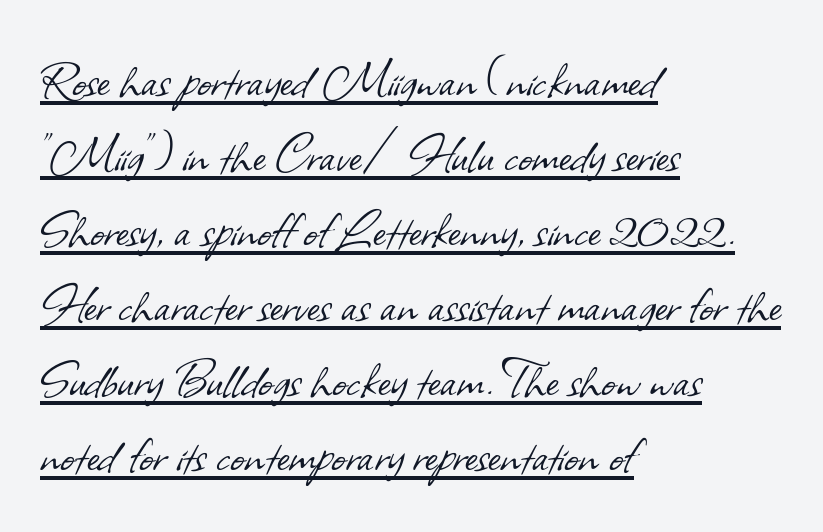
The image shows 60 px light sans-serif type; set left-aligned, normal line spacing (1.25x), normal letter spacing, underlined; low stroke contrast and a small x-height.
